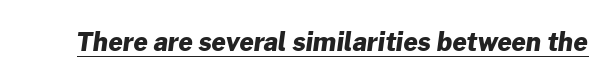
{"bold": "yes", "underline": "yes", "letter_spacing": "normal", "letter_spacing_em": 0.0, "glyph_px": 25}
